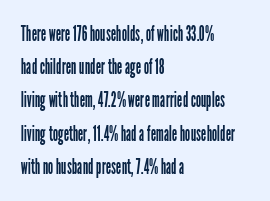
The face looks like a standard text weight, possibly lighter. Short and long lines alike share a common starting point at left. Vertically, the passage feels balanced, rows spaced as you'd expect. A bare baseline throughout the passage. Here the glyphs are tracked normally, forming tight word shapes.
